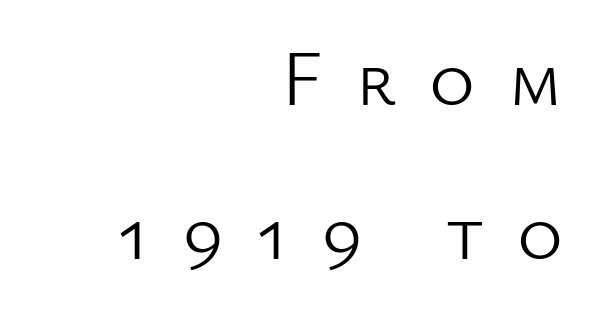
The image shows 78 px light sans-serif type, upright; set right-aligned, loose line spacing (1.98x), unusually wide letter spacing (+0.42 em), not underlined; low stroke contrast and a medium x-height.
